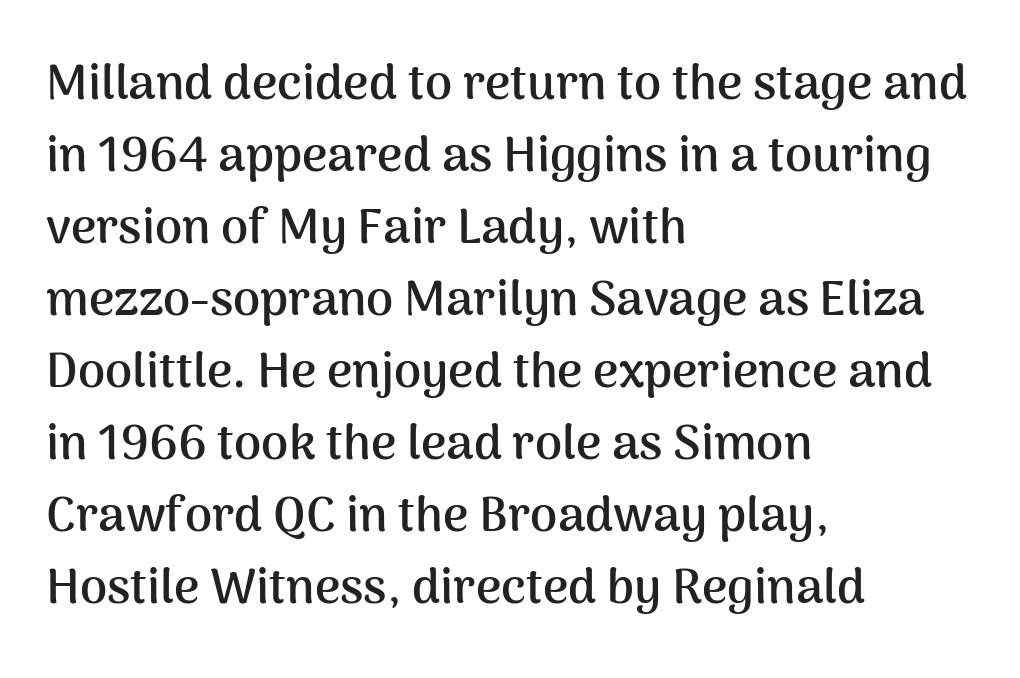
The image shows 49 px semibold sans-serif type, upright; set left-aligned, normal line spacing (1.47x), normal letter spacing, not underlined; medium stroke contrast and a medium x-height.
